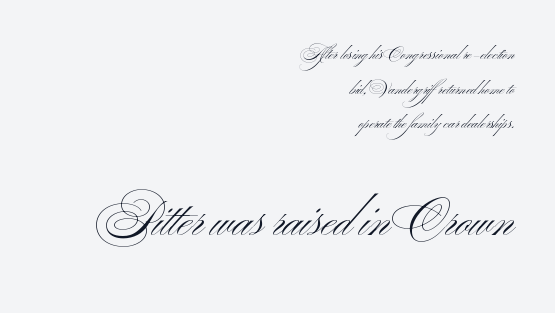
Look at the bottom of the vertical strokes: they stop flat, with no serifs. What stands out about the letter spacing? Nothing — it is the standard amount. Honestly, the rows look like they've been pulled way apart.
